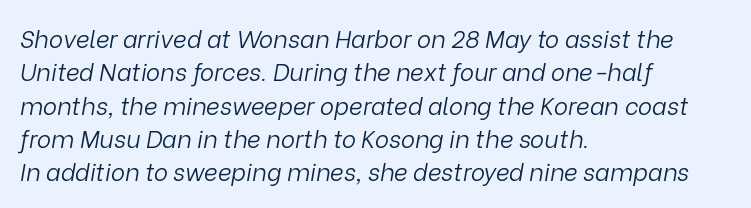
The gaps between neighbouring characters are ordinary and unremarkable. The lettering tilts uniformly, giving the passage an italic look. Short and long lines alike share a common starting point at left. Summary of vertical rhythm: regular, with standard interline spacing. The passage shown is not bold in any degree. The baseline area is clear.
